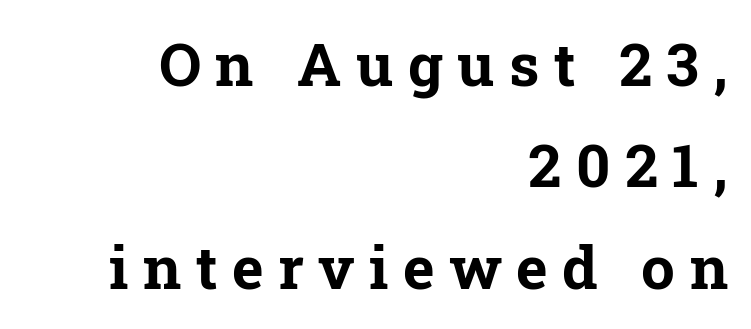
{"serif": "yes", "italic": "no", "bold": "yes", "weight": "bold", "width": "normal", "stroke_contrast": "low", "x_height": "medium", "monospaced": "no", "underline": "no", "align": "right", "line_spacing": "normal", "line_spacing_ratio": 1.69, "letter_spacing": "wide", "letter_spacing_em": 0.24, "glyph_px": 60}
